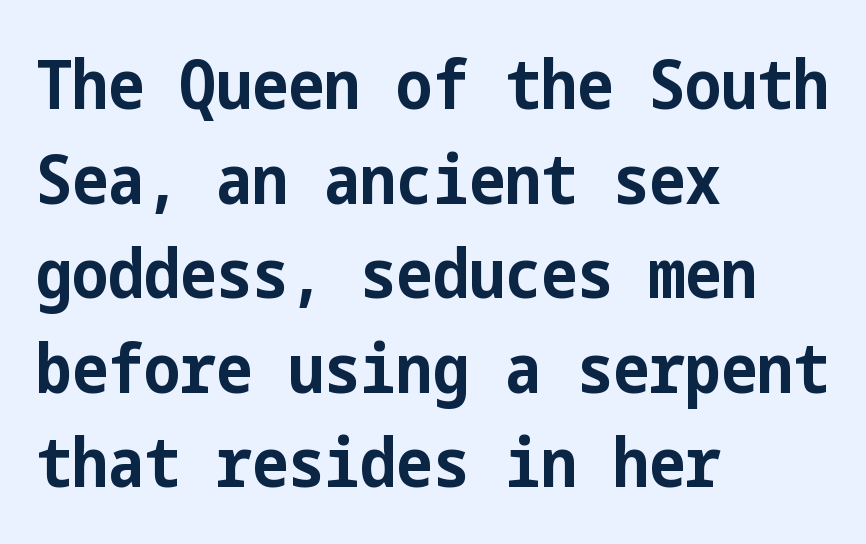
Quick note: underline off. You'd pick this weight for a headline — it's a proper bold. The glyphs in this specimen are sans serif. The letters stand straight up with perfectly vertical stems.
